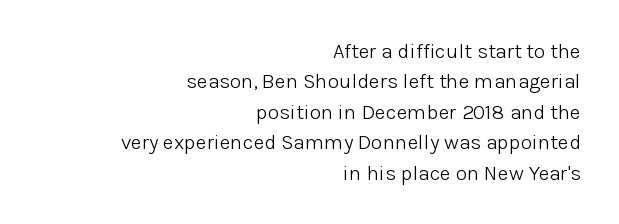
{"italic": "no", "bold": "no", "underline": "no", "align": "right", "line_spacing": "normal", "line_spacing_ratio": 1.45, "letter_spacing": "normal", "letter_spacing_em": 0.0, "glyph_px": 21}
